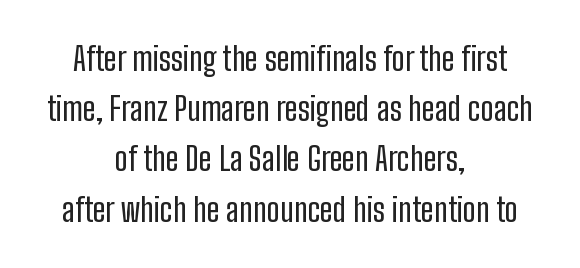
The image shows 32 px condensed sans-serif type, upright; set centered, normal line spacing (1.57x), normal letter spacing, not underlined; low stroke contrast and a medium x-height.
